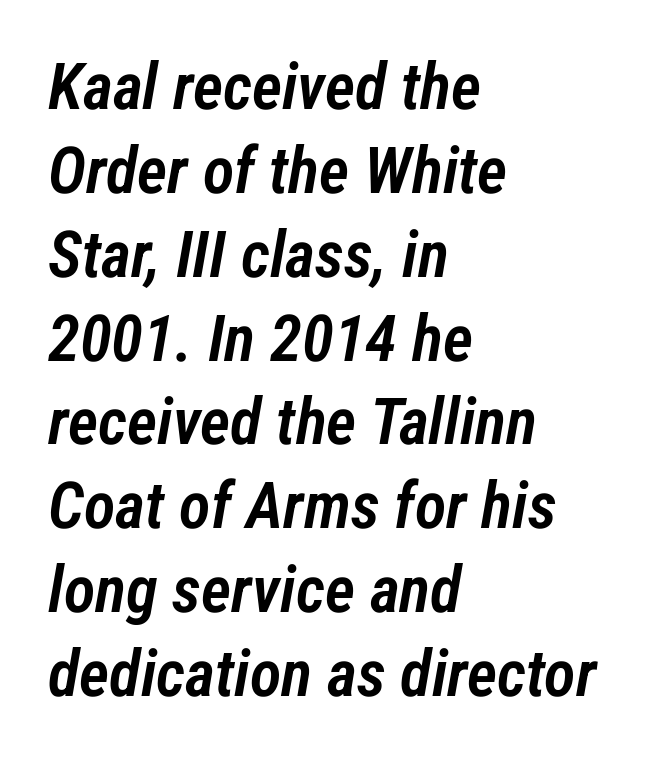
{"italic": "yes", "lean": "right", "slant_degrees": 12, "bold": "semi", "weight": "semibold", "width": "condensed", "stroke_contrast": "low", "x_height": "medium", "monospaced": "no", "underline": "no", "align": "left", "line_spacing": "normal", "line_spacing_ratio": 1.29, "letter_spacing": "normal", "letter_spacing_em": 0.0, "glyph_px": 65}
